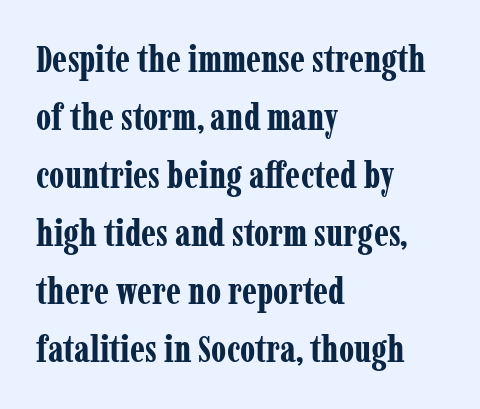
Font category for this specimen: serif. The letters stand straight up with perfectly vertical stems. Baseline-to-baseline distance is the conventional proportion of letter height. Caption: multi-line text, flush left, ragged right.
